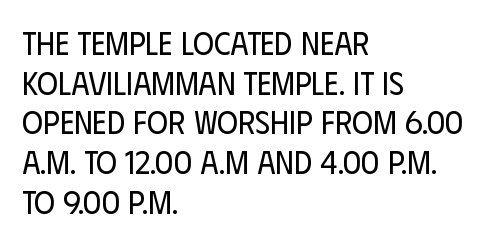
Q: Is the text bold? A: No.
Q: Is the text italic (slanted)? A: No, it is upright.
Q: Is the typeface a serif or a sans-serif typeface? A: Sans-serif.
Q: Is the text underlined? A: No.
Q: How is the paragraph aligned? A: Left-aligned.
Q: Is the spacing between letters normal or unusually wide? A: Normal.
Q: Width (condensed, normal, or wide)? A: Condensed.
Q: Stroke contrast? A: Low.
Q: x-height? A: Large.
Q: Monospaced? A: No.
